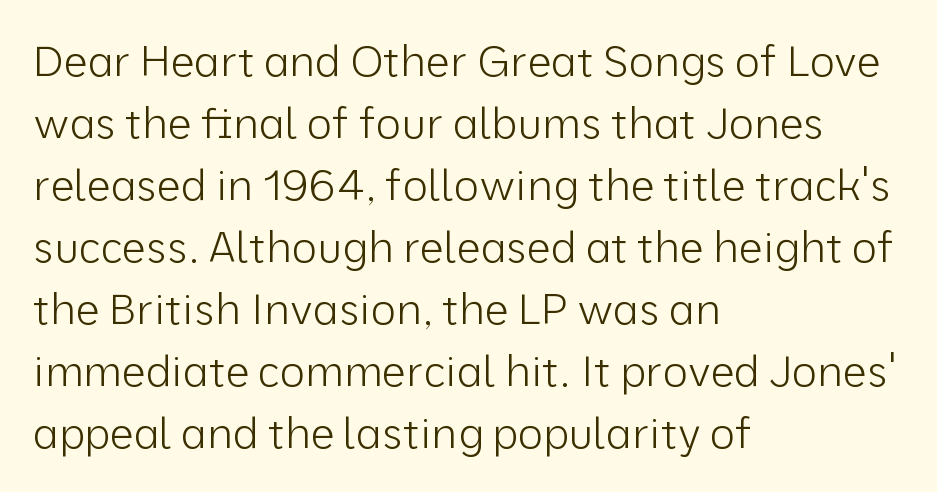
This sample uses plain, unmodified letter spacing. The typesetting does not lean heavy: it is not bold. The glyphs in this specimen are sans serif. The face used here is proportionally spaced, like ordinary book or web type. Descenders are the only things crossing below the line. Vertically, the passage feels balanced, rows spaced as you'd expect.
